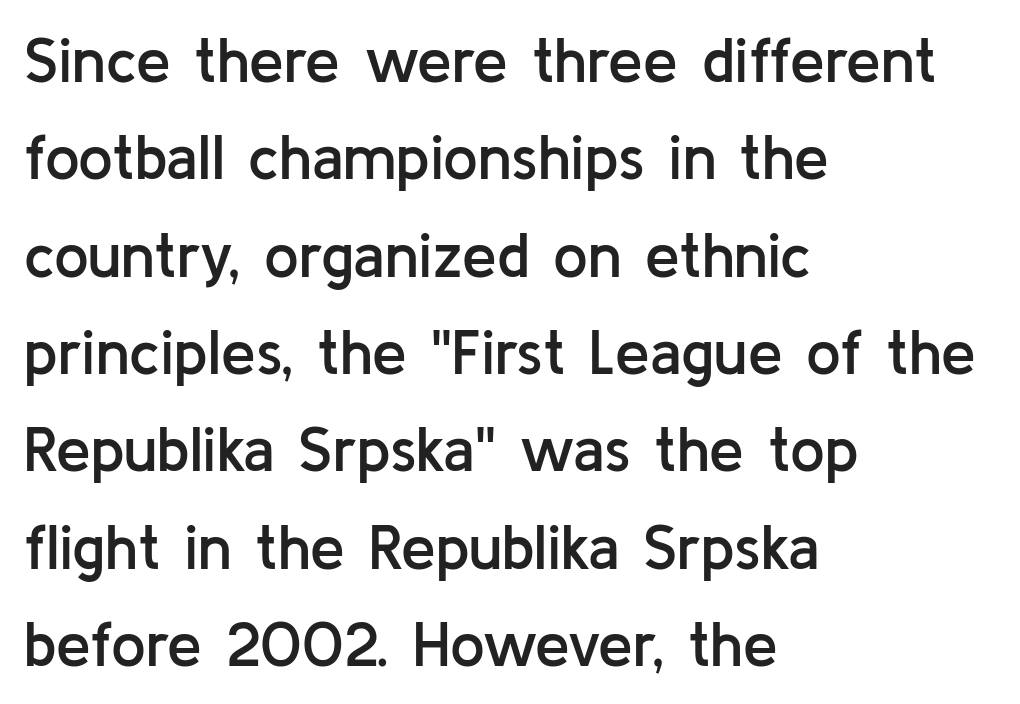
Q: Is the text bold? A: Semi-bold.
Q: Is the text italic (slanted)? A: No, it is upright.
Q: Is the typeface a serif or a sans-serif typeface? A: Sans-serif.
Q: Is the text underlined? A: No.
Q: How is the paragraph aligned? A: Left-aligned.
Q: Is the spacing between letters normal or unusually wide? A: Normal.
Q: Is the spacing between lines tight, normal or loose? A: Normal.
Q: Width (condensed, normal, or wide)? A: Normal.
Q: Stroke contrast? A: Low.
Q: x-height? A: Medium.
Q: Monospaced? A: No.
